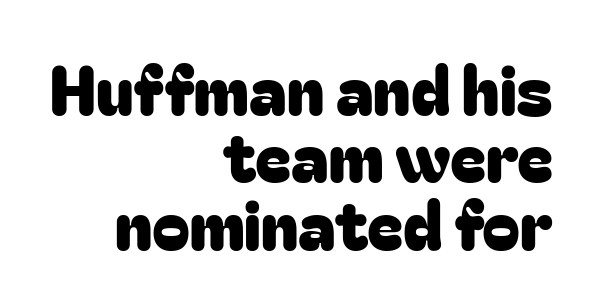
Q: Is the text italic (slanted)? A: No, it is upright.
Q: Is the typeface a serif or a sans-serif typeface? A: Sans-serif.
Q: Is the text underlined? A: No.
Q: How is the paragraph aligned? A: Right-aligned.
Q: Is the spacing between letters normal or unusually wide? A: Normal.
Q: Is the spacing between lines tight, normal or loose? A: Tight.
Q: Width (condensed, normal, or wide)? A: Normal.
Q: Stroke contrast? A: Low.
Q: x-height? A: Medium.
Q: Monospaced? A: No.
